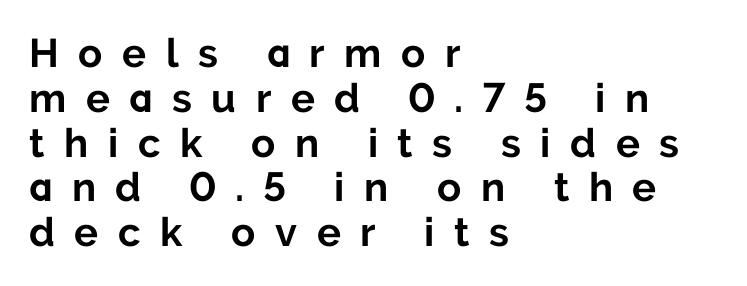
{"serif": "no", "italic": "no", "bold": "yes", "weight": "bold", "width": "normal", "stroke_contrast": "low", "x_height": "medium", "monospaced": "no", "underline": "no", "align": "left", "line_spacing": "tight", "line_spacing_ratio": 1.12, "letter_spacing": "wide", "letter_spacing_em": 0.49, "glyph_px": 40}
